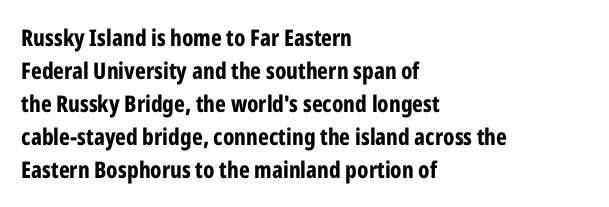
Q: Is the text bold? A: Yes.
Q: Is the text italic (slanted)? A: No, it is upright.
Q: Is the text underlined? A: No.
Q: How is the paragraph aligned? A: Left-aligned.
Q: Is the spacing between letters normal or unusually wide? A: Normal.
Q: Is the spacing between lines tight, normal or loose? A: Normal.
